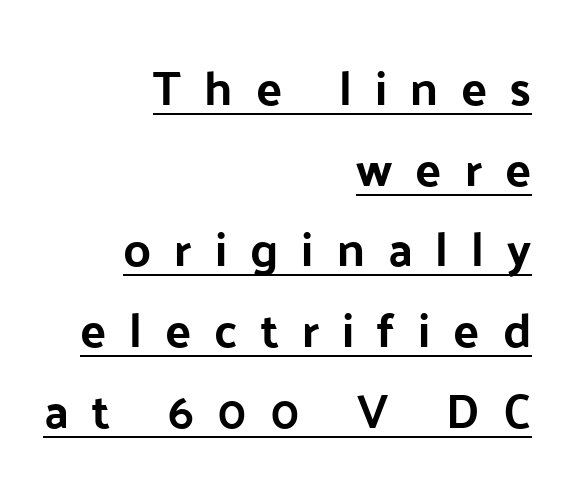
{"serif": "no", "italic": "no", "width": "normal", "stroke_contrast": "low", "x_height": "medium", "monospaced": "no", "underline": "yes", "align": "right", "line_spacing": "normal", "line_spacing_ratio": 1.68, "letter_spacing": "wide", "letter_spacing_em": 0.48, "glyph_px": 48}
